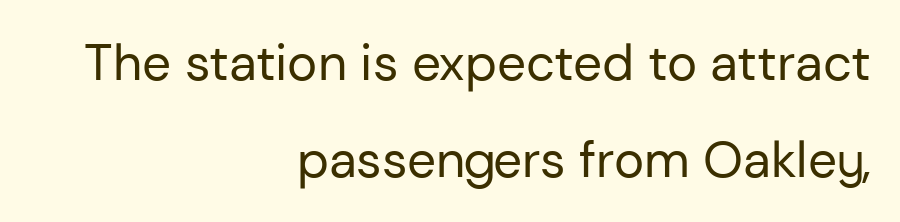
Heaviness? Minimal to ordinary, like unemphasized prose. The letters advance in unequal steps, a hallmark of proportional type. Classification — sans serif. This is roman type, the default non-slanted kind. You could fit nearly another row in the gap between these rows. Nothing unusual about the tracking: characters are spaced as the font intends.
